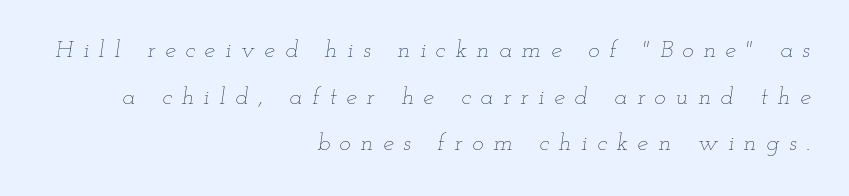
The image shows 24 px text type, italic (leaning right); set right-aligned, loose line spacing (1.94x), unusually wide letter spacing (+0.41 em), not underlined.
